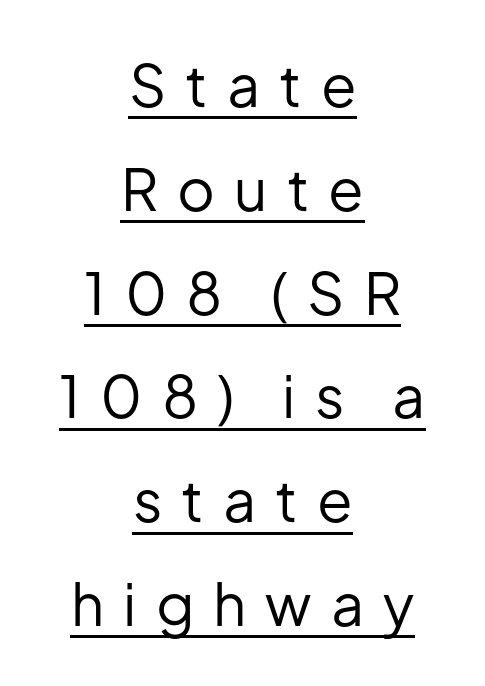
The image shows 58 px regular-weight sans-serif type, upright; set centered, line spacing 1.79x, unusually wide letter spacing (+0.33 em), underlined; low stroke contrast and a medium x-height.
